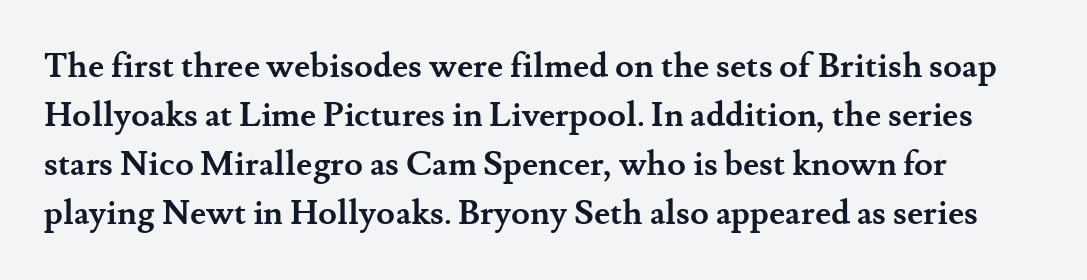
{"serif": "yes", "italic": "no", "bold": "yes", "weight": "semibold", "width": "normal", "stroke_contrast": "medium", "x_height": "small", "monospaced": "no", "underline": "no", "line_spacing": "normal", "line_spacing_ratio": 1.44, "letter_spacing": "normal", "letter_spacing_em": 0.0, "glyph_px": 34}
